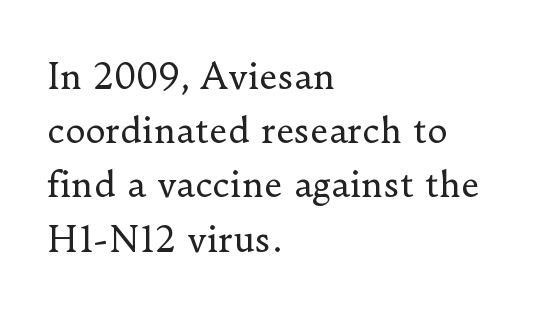
Q: Is the text bold? A: No.
Q: Is the text italic (slanted)? A: No, it is upright.
Q: Is the typeface a serif or a sans-serif typeface? A: Serif.
Q: Is the text underlined? A: No.
Q: How is the paragraph aligned? A: Left-aligned.
Q: Is the spacing between letters normal or unusually wide? A: Normal.
Q: Is the spacing between lines tight, normal or loose? A: Normal.
Q: Width (condensed, normal, or wide)? A: Normal.
Q: Stroke contrast? A: Low.
Q: x-height? A: Small.
Q: Monospaced? A: No.
